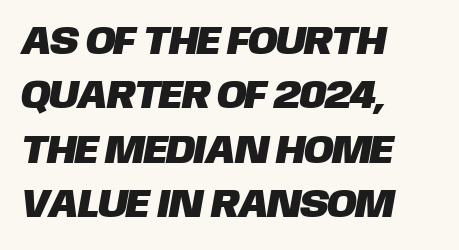
The image shows 40 px sans-serif type; set left-aligned, normal line spacing (1.36x), normal letter spacing, not underlined; low stroke contrast and a large x-height.
